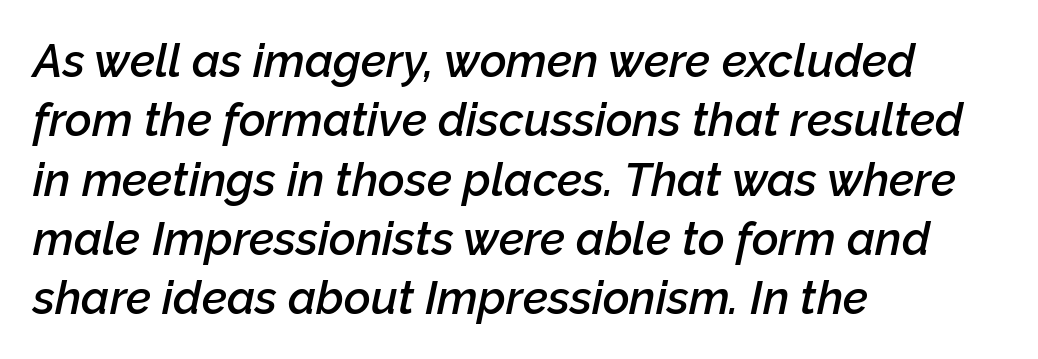
These lines are rendered in a variable-pitch font. The lettering tilts uniformly, giving the passage an italic look. A clean baseline with only descenders dipping below it. The typesetting leans somewhat heavy: a semibold. These lines are set flush left with a ragged right edge. This sample keeps an unexceptional amount of space between lines.
